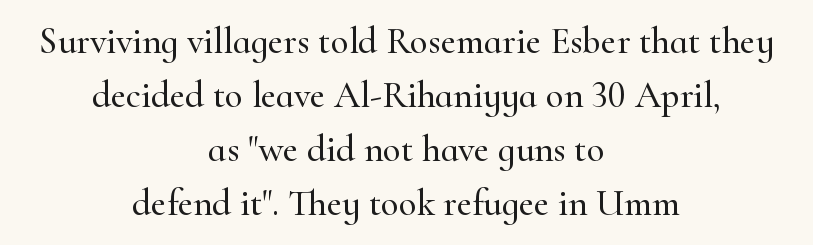
{"serif": "yes", "italic": "no", "width": "normal", "stroke_contrast": "high", "x_height": "small", "monospaced": "no", "underline": "no", "align": "center", "line_spacing": "normal", "line_spacing_ratio": 1.46, "letter_spacing": "normal", "letter_spacing_em": 0.0, "glyph_px": 37}
